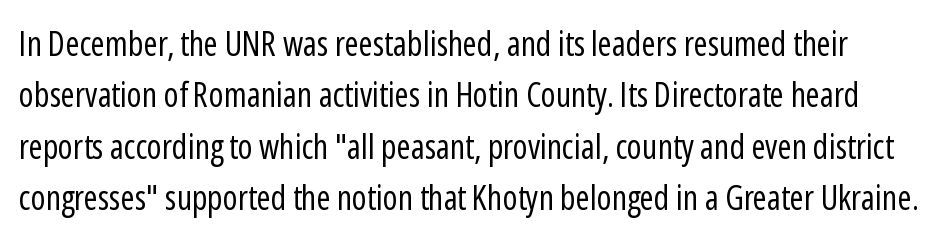
Evenly set lines give the paragraph a standard silhouette. The foot of each line stays bare and open. The designer went with a sans here, leaving each stem footless. This sample has the flowing, uneven cadence of proportional lettering.
